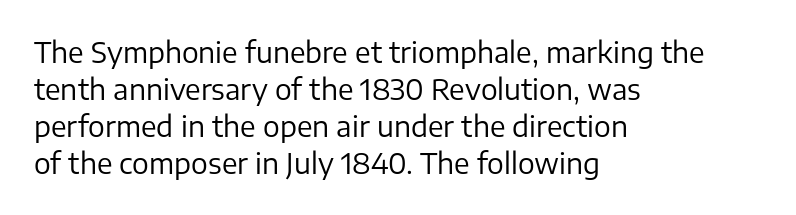
The image shows 28 px regular-weight sans-serif type, upright; set left-aligned, normal line spacing (1.32x), normal letter spacing, not underlined; low stroke contrast and a medium x-height.
